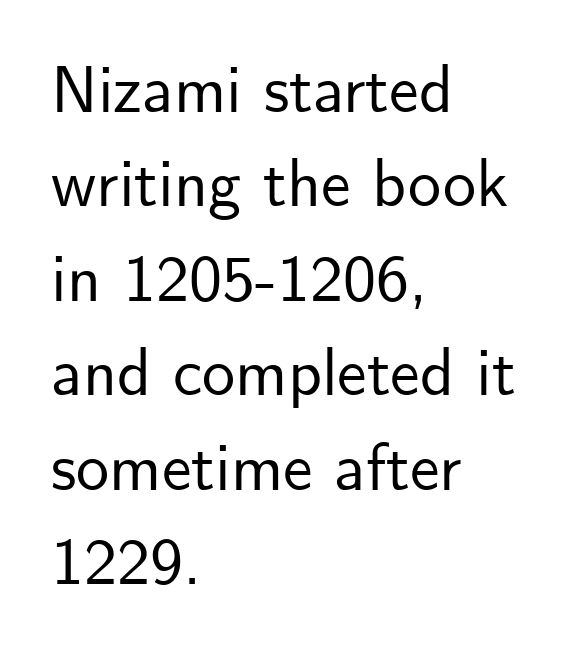
Q: Is the text italic (slanted)? A: No, it is upright.
Q: Is the typeface a serif or a sans-serif typeface? A: Sans-serif.
Q: Is the text underlined? A: No.
Q: How is the paragraph aligned? A: Left-aligned.
Q: Is the spacing between letters normal or unusually wide? A: Normal.
Q: Is the spacing between lines tight, normal or loose? A: Normal.
Q: Width (condensed, normal, or wide)? A: Normal.
Q: Stroke contrast? A: Low.
Q: x-height? A: Small.
Q: Monospaced? A: No.
